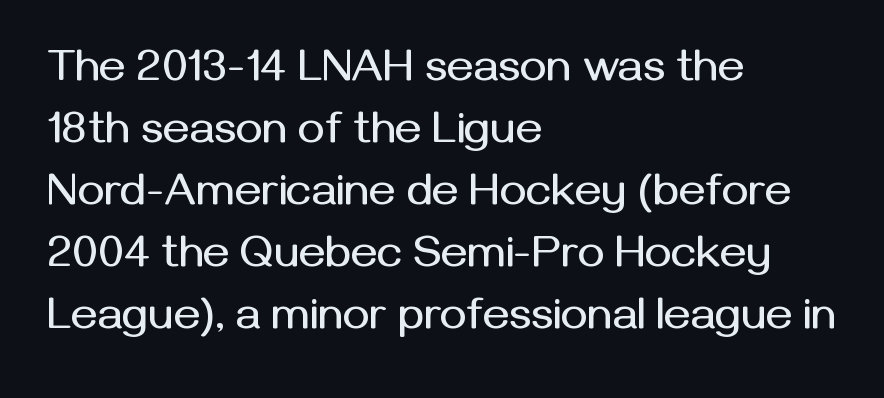
Notice how descenders clear the ascenders below comfortably — that's standard leading. The passage shown is typed in a proportional face where columns would drift. In terms of posture, this sample is upright. A bare baseline throughout the passage.
